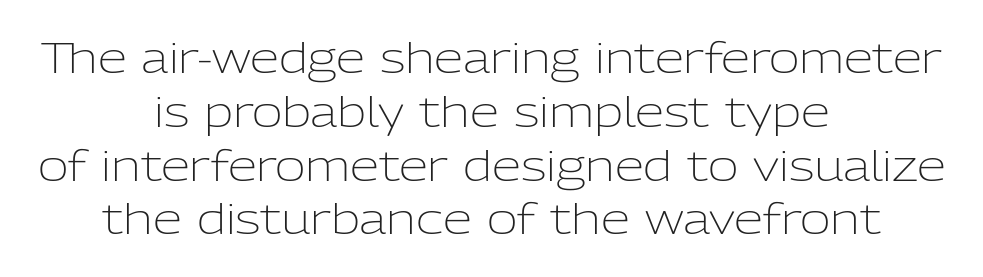
{"serif": "no", "italic": "no", "bold": "no", "weight": "light", "width": "normal", "stroke_contrast": "low", "x_height": "medium", "monospaced": "no", "underline": "no", "align": "center", "line_spacing": "normal", "line_spacing_ratio": 1.28, "letter_spacing": "normal", "letter_spacing_em": 0.0, "glyph_px": 42}
